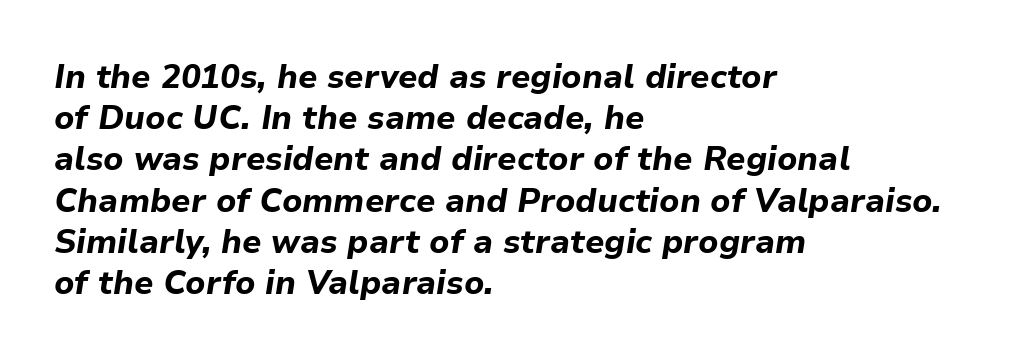
Varying glyph widths throughout — classic text-font behaviour. In terms of letterspacing, this is plain default setting. A classic flush-left, rag-right setting is used for this passage. Look at the stroke-to-counter ratio: heavy, a bold. You can tell it's italic because the verticals aren't actually vertical.
